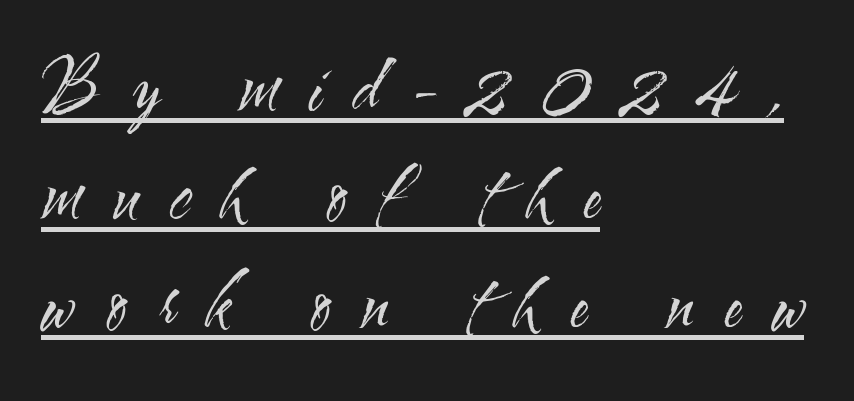
Q: Is the text bold? A: No.
Q: Is the text italic (slanted)? A: Yes.
Q: Is the typeface a serif or a sans-serif typeface? A: Sans-serif.
Q: Is the text underlined? A: Yes.
Q: How is the paragraph aligned? A: Left-aligned.
Q: Is the spacing between letters normal or unusually wide? A: Unusually wide.
Q: Is the spacing between lines tight, normal or loose? A: Normal.
Q: Width (condensed, normal, or wide)? A: Condensed.
Q: Stroke contrast? A: Medium.
Q: x-height? A: Small.
Q: Monospaced? A: No.
